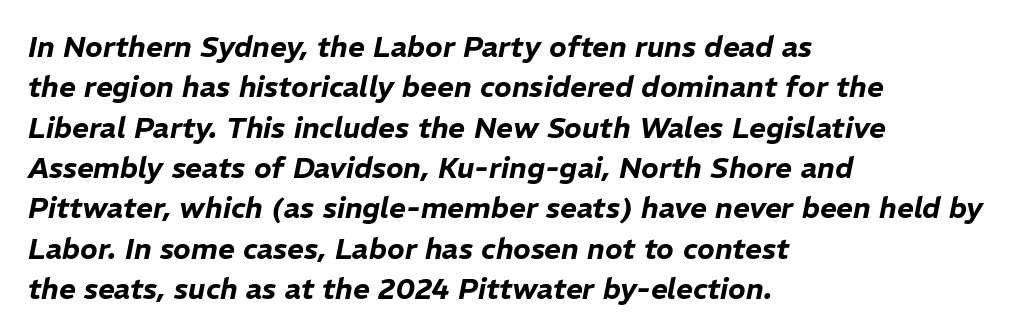
{"italic": "yes", "lean": "right", "slant_degrees": 11, "width": "normal", "stroke_contrast": "low", "x_height": "medium", "monospaced": "no", "underline": "no", "align": "left", "line_spacing": "normal", "line_spacing_ratio": 1.39, "letter_spacing": "normal", "letter_spacing_em": 0.0, "glyph_px": 29}
